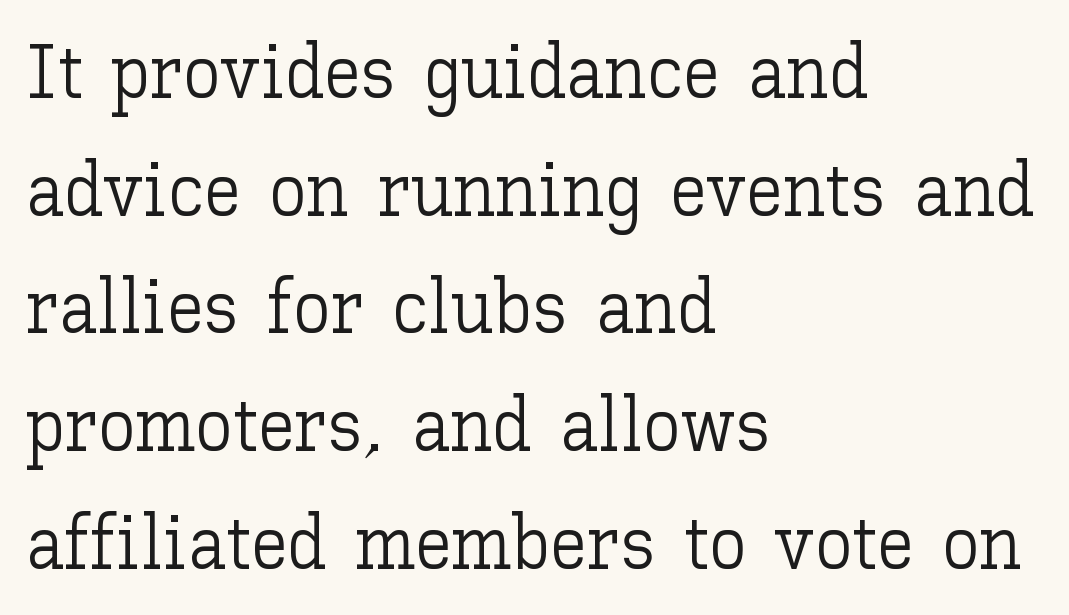
Descender tails drop into unmarked territory. In terms of posture, this sample is upright. The rendering uses natural spacing where letterforms have individual widths. The designer left line spacing at the default.
